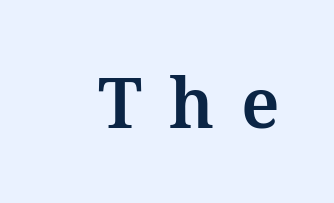
Q: Is the text bold? A: Yes.
Q: Is the text italic (slanted)? A: No, it is upright.
Q: Is the text underlined? A: No.
Q: Is the spacing between letters normal or unusually wide? A: Unusually wide.
Q: Width (condensed, normal, or wide)? A: Normal.
Q: Stroke contrast? A: Medium.
Q: x-height? A: Medium.
Q: Monospaced? A: No.
